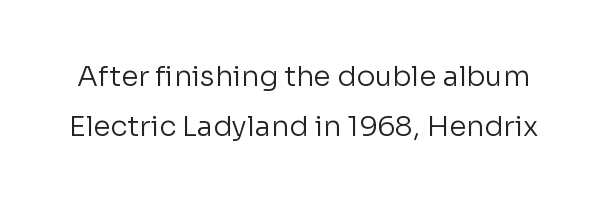
{"serif": "no", "italic": "no", "bold": "no", "weight": "regular", "width": "normal", "stroke_contrast": "low", "x_height": "medium", "monospaced": "no", "underline": "no", "line_spacing_ratio": 1.8, "letter_spacing": "normal", "letter_spacing_em": 0.0, "glyph_px": 28}
